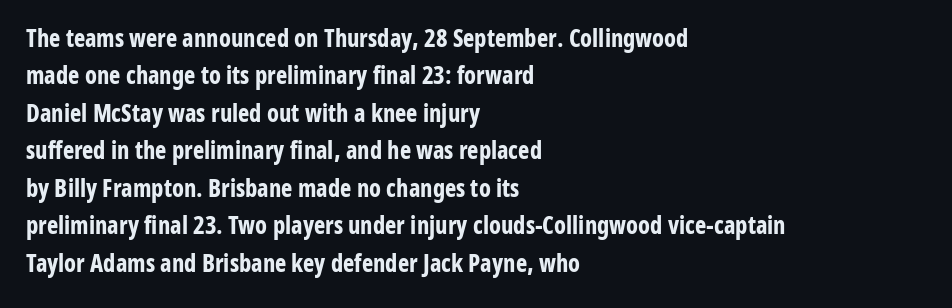
{"italic": "no", "bold": "yes", "underline": "no", "align": "left", "line_spacing": "normal", "line_spacing_ratio": 1.56, "letter_spacing": "normal", "letter_spacing_em": 0.0, "glyph_px": 24}
